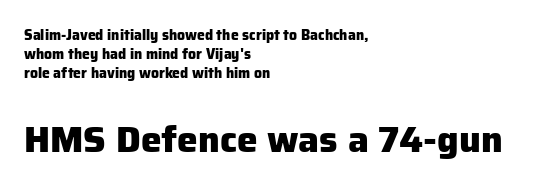
The image shows 37 px heavy sans-serif type, upright; set left-aligned, normal line spacing (1.34x), normal letter spacing, not underlined; the second (bottom) block is 2.64x larger; low stroke contrast and a medium x-height.
